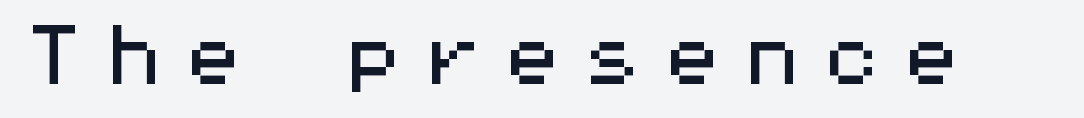
Check under the words: just untouched page. A sans-serif font was chosen for this passage. Here the designer chose a console-style face with uniform glyph widths. If you drew a line through each stem, it would be perfectly vertical.
